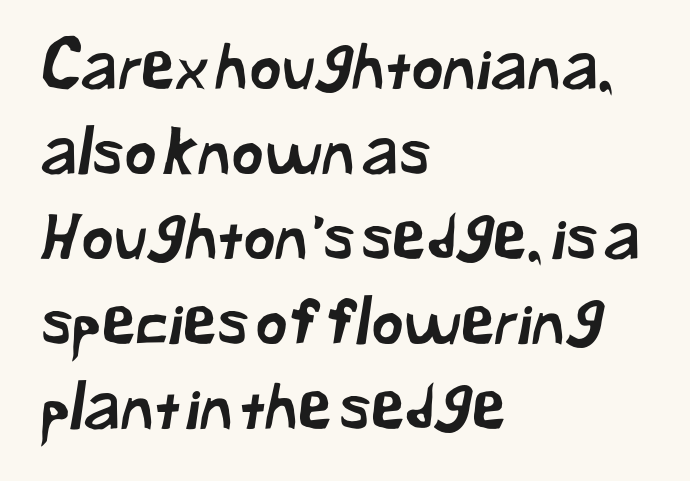
Q: Is the typeface a serif or a sans-serif typeface? A: Sans-serif.
Q: Is the text underlined? A: No.
Q: How is the paragraph aligned? A: Left-aligned.
Q: Is the spacing between letters normal or unusually wide? A: Normal.
Q: Is the spacing between lines tight, normal or loose? A: Normal.
Q: Width (condensed, normal, or wide)? A: Normal.
Q: Stroke contrast? A: Low.
Q: x-height? A: Medium.
Q: Monospaced? A: No.
